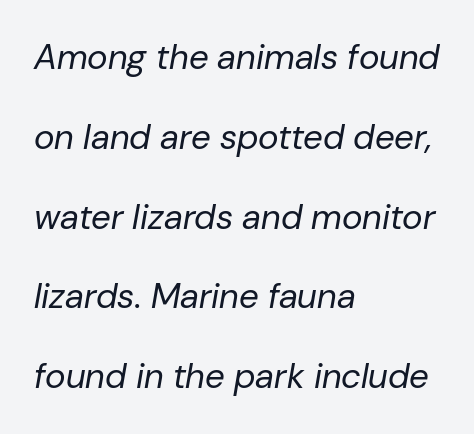
Q: Is the text bold? A: No.
Q: Is the text italic (slanted)? A: Yes, it leans right by about 10 degrees.
Q: Is the text underlined? A: No.
Q: How is the paragraph aligned? A: Left-aligned.
Q: Is the spacing between letters normal or unusually wide? A: Normal.
Q: Is the spacing between lines tight, normal or loose? A: Loose.
Q: Width (condensed, normal, or wide)? A: Normal.
Q: Stroke contrast? A: Low.
Q: x-height? A: Medium.
Q: Monospaced? A: No.
